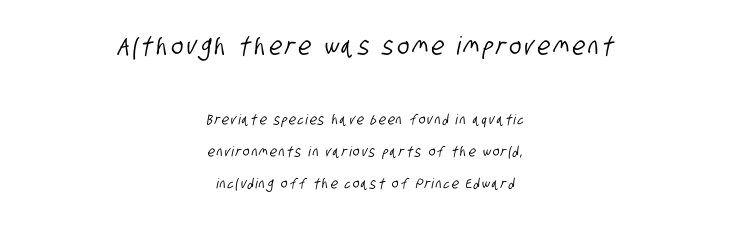
Visually the block forms a symmetrical silhouette, jagged on both flanks. Any mark beneath the type? The region is blank. The composition opens big and finishes small. Line spacing here is loose.
